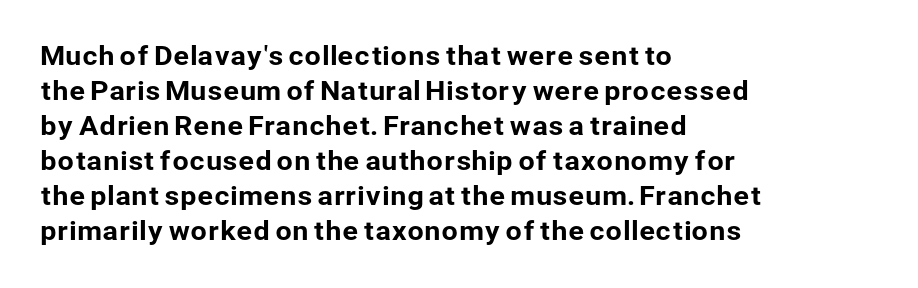
Upright lettering throughout. A classic flush-left, rag-right setting is used for this passage. Underlining? Definitely not there. The passage shown stacks its lines at a standard gap. The letterforms sit shoulder to shoulder at normal distance.
